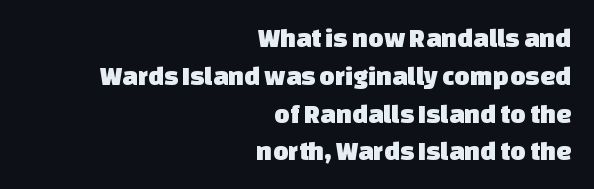
The image shows 27 px text type; set right-aligned, normal line spacing (1.4x), normal letter spacing, not underlined.
